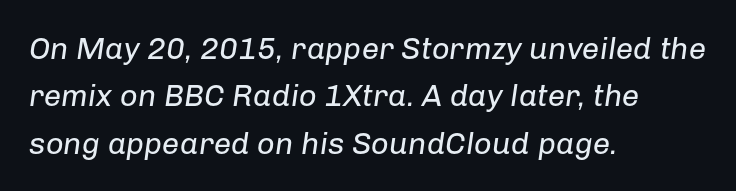
The image shows 31 px regular-weight type, italic (leaning right); set left-aligned, normal line spacing (1.53x), normal letter spacing, not underlined; low stroke contrast and a medium x-height.
